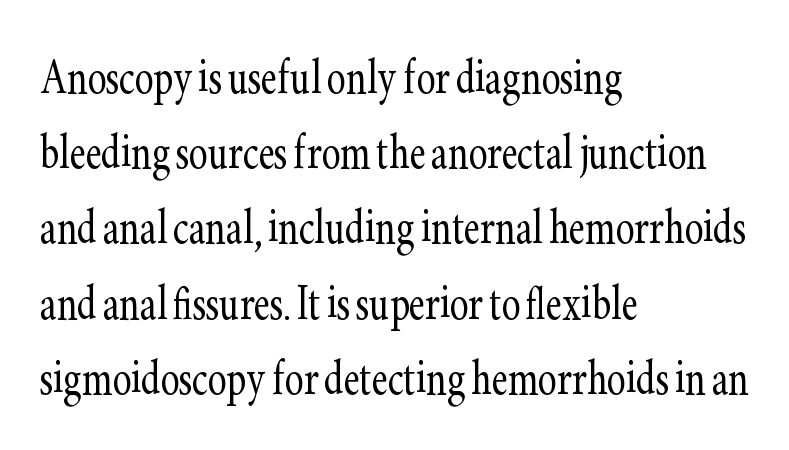
Q: Is the text bold? A: No.
Q: Is the text italic (slanted)? A: No, it is upright.
Q: Is the typeface a serif or a sans-serif typeface? A: Serif.
Q: Is the text underlined? A: No.
Q: How is the paragraph aligned? A: Left-aligned.
Q: Is the spacing between letters normal or unusually wide? A: Normal.
Q: Is the spacing between lines tight, normal or loose? A: Normal.
Q: Width (condensed, normal, or wide)? A: Condensed.
Q: Stroke contrast? A: Low.
Q: x-height? A: Small.
Q: Monospaced? A: No.
